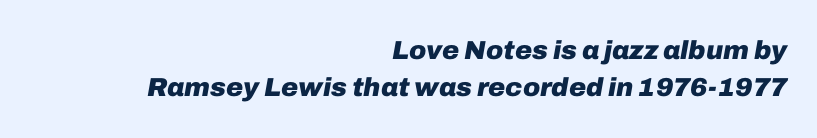
Observe the ordinary spacing: letters are neighbours, not strangers. Characters are canted at an angle relative to the baseline's perpendicular. On the weight axis this lands at bold, roughly 700. The vertical gap from one line to the next is medium. Only glyphs here, with clear space below each row.
